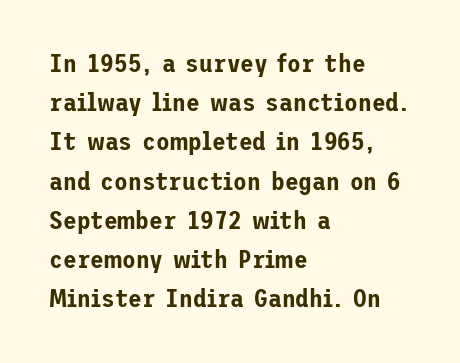
The foot of each line stays bare and open. Upright lettering throughout. Characters follow at the spacing the type designer built in. Line spacing here is normal.
